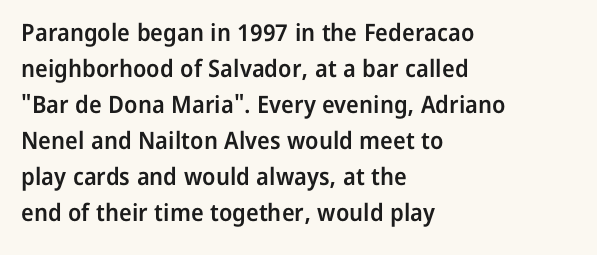
The image shows 24 px text type, upright; set left-aligned, normal line spacing (1.5x), normal letter spacing, not underlined.
